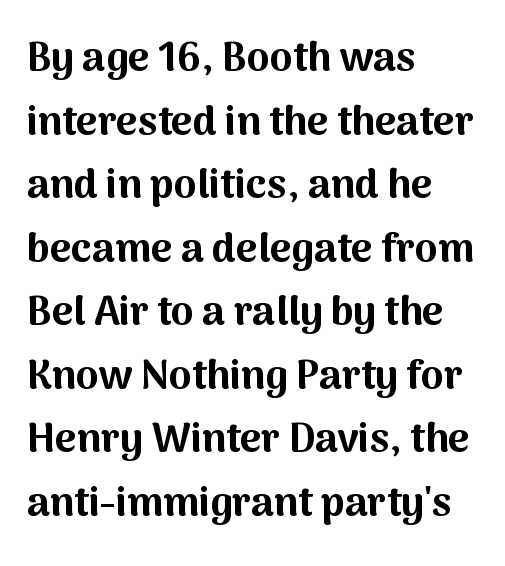
Q: Is the text bold? A: Yes.
Q: Is the text italic (slanted)? A: No, it is upright.
Q: Is the typeface a serif or a sans-serif typeface? A: Sans-serif.
Q: Is the text underlined? A: No.
Q: How is the paragraph aligned? A: Left-aligned.
Q: Is the spacing between letters normal or unusually wide? A: Normal.
Q: Is the spacing between lines tight, normal or loose? A: Normal.
Q: Width (condensed, normal, or wide)? A: Normal.
Q: Stroke contrast? A: Medium.
Q: x-height? A: Medium.
Q: Monospaced? A: No.
